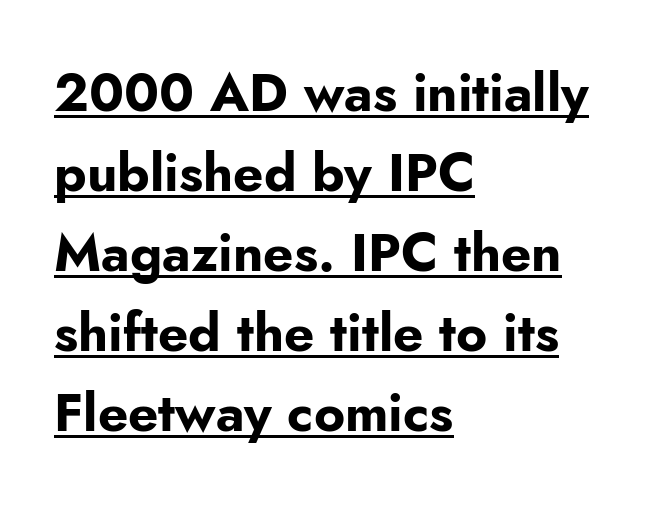
The image shows 53 px bold sans-serif type, upright; set left-aligned, normal line spacing (1.51x), normal letter spacing, underlined; low stroke contrast and a small x-height.
